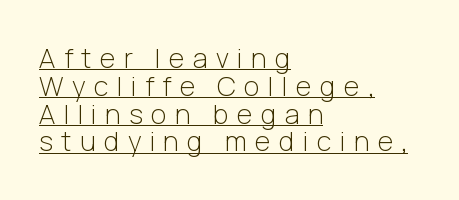
The image shows 27 px text type, upright; set left-aligned, tight line spacing (1.03x), unusually wide letter spacing (+0.31 em), underlined.
